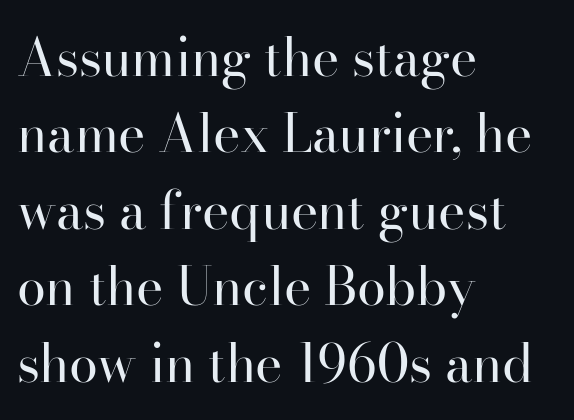
Caption: multi-line text, flush left, ragged right. The letters sit at their default tracking, neither squeezed nor spread. The letters carry serifs — small finishing strokes at the ends of their stems. The letters stand upright; this is a roman face. Vertical stems look standard width or narrower in stroke.
